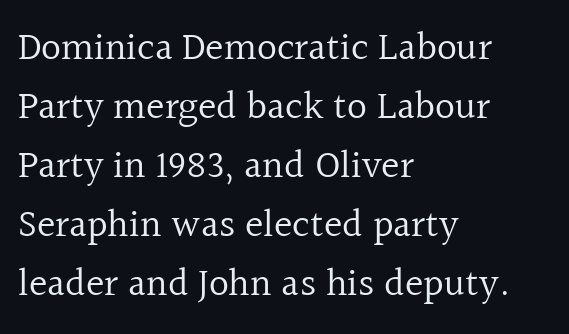
Q: Is the text bold? A: No.
Q: Is the text italic (slanted)? A: No, it is upright.
Q: Is the typeface a serif or a sans-serif typeface? A: Serif.
Q: Is the text underlined? A: No.
Q: How is the paragraph aligned? A: Left-aligned.
Q: Is the spacing between letters normal or unusually wide? A: Normal.
Q: Is the spacing between lines tight, normal or loose? A: Normal.
Q: Width (condensed, normal, or wide)? A: Normal.
Q: x-height? A: Medium.
Q: Monospaced? A: No.
